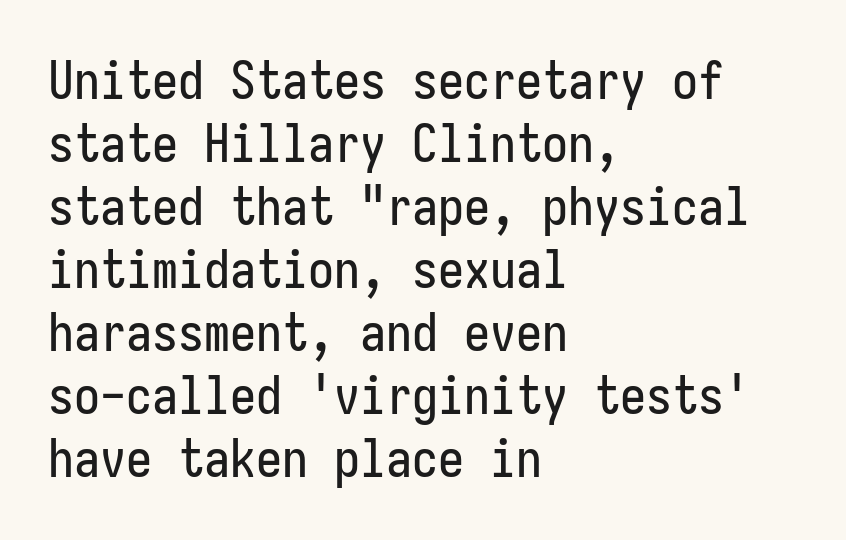
Q: Is the text italic (slanted)? A: No, it is upright.
Q: Is the typeface a serif or a sans-serif typeface? A: Sans-serif.
Q: Is the text underlined? A: No.
Q: How is the paragraph aligned? A: Left-aligned.
Q: Is the spacing between letters normal or unusually wide? A: Normal.
Q: Width (condensed, normal, or wide)? A: Condensed.
Q: Stroke contrast? A: Low.
Q: x-height? A: Medium.
